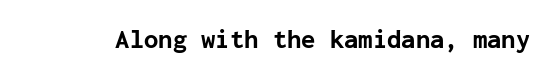
The image shows 26 px bold type, upright; set normal letter spacing, not underlined.
